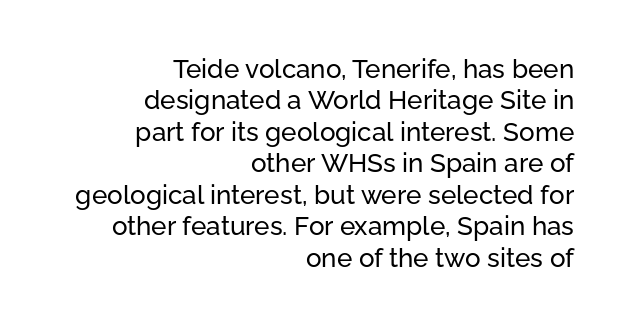
Q: Is the text italic (slanted)? A: No, it is upright.
Q: Is the text underlined? A: No.
Q: How is the paragraph aligned? A: Right-aligned.
Q: Is the spacing between letters normal or unusually wide? A: Normal.
